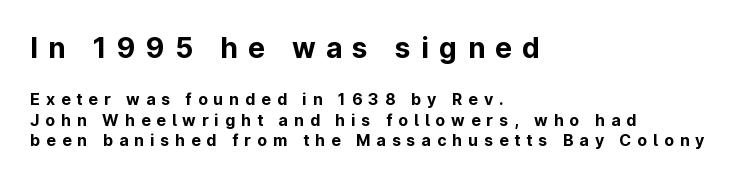
Q: Is the text bold? A: Yes.
Q: Is the text italic (slanted)? A: No, it is upright.
Q: Is the typeface a serif or a sans-serif typeface? A: Sans-serif.
Q: Is the text underlined? A: No.
Q: How is the paragraph aligned? A: Left-aligned.
Q: Is the spacing between letters normal or unusually wide? A: Unusually wide.
Q: Is the spacing between lines tight, normal or loose? A: Normal.
Q: Which block of text is set in a larger size, the first (top) or the second (bottom)? A: The first (top) one.
Q: Width (condensed, normal, or wide)? A: Normal.
Q: Stroke contrast? A: Low.
Q: x-height? A: Medium.
Q: Monospaced? A: No.
